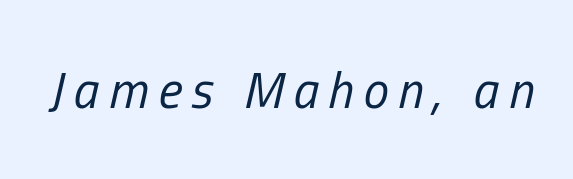
The glyphs are unaccompanied by any horizontal stroke below them. Letters have the restrained weight of plain body copy at most. An italicized treatment has been applied to the whole sample. Is this a fixed-width face? No — the glyphs have proportional, varying widths.
